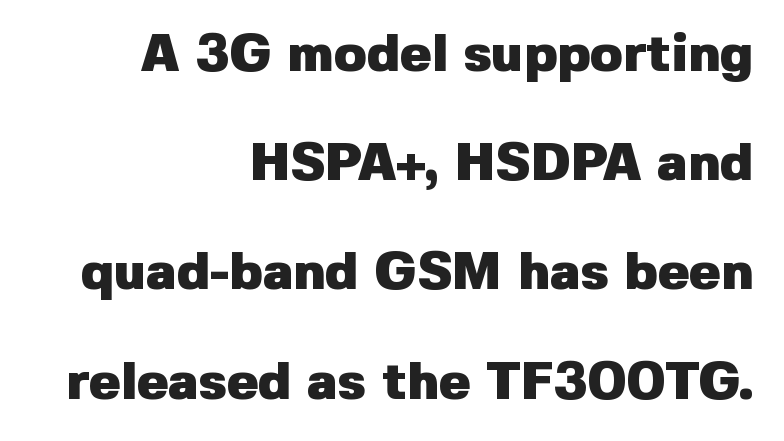
Q: Is the text bold? A: Yes.
Q: Is the text italic (slanted)? A: No, it is upright.
Q: Is the typeface a serif or a sans-serif typeface? A: Sans-serif.
Q: Is the text underlined? A: No.
Q: How is the paragraph aligned? A: Right-aligned.
Q: Is the spacing between letters normal or unusually wide? A: Normal.
Q: Is the spacing between lines tight, normal or loose? A: Loose.
Q: Width (condensed, normal, or wide)? A: Normal.
Q: Stroke contrast? A: Low.
Q: x-height? A: Medium.
Q: Monospaced? A: No.
